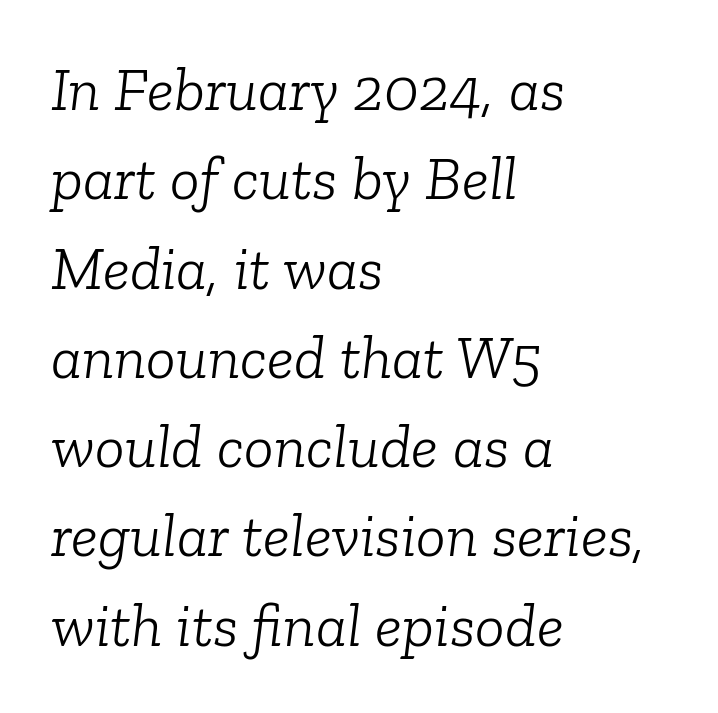
One-word summary of the alignment: left. The baseline area is clear. Old-style or modern, the face here clearly has serifs. In terms of leading, this rendering sits right in the middle.
